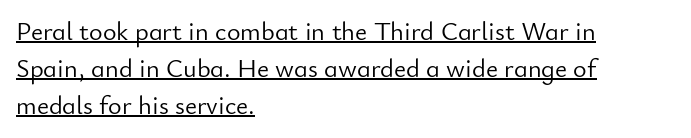
These lines were composed using upright roman letters. Check the space under the baseline: a stroke is drawn there. The line texture is even and compact thanks to regular tracking. In terms of leading, this rendering sits right in the middle. A classic flush-left, rag-right setting is used for this passage. These glyphs show unthickened strokes, regular width or finer.
